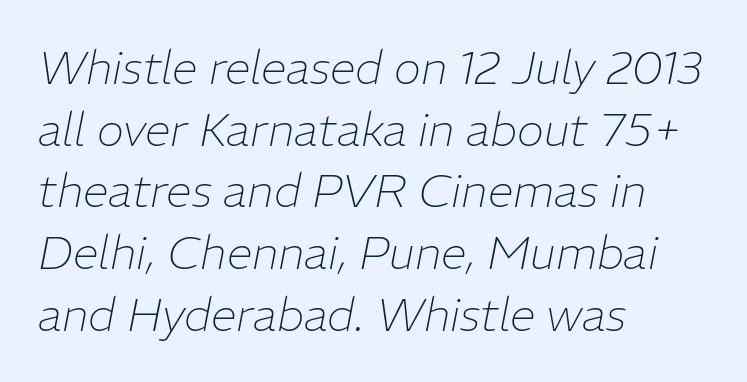
Q: Is the text bold? A: No.
Q: Is the text italic (slanted)? A: Yes, it leans right by about 11 degrees.
Q: Is the text underlined? A: No.
Q: How is the paragraph aligned? A: Left-aligned.
Q: Is the spacing between letters normal or unusually wide? A: Normal.
Q: Is the spacing between lines tight, normal or loose? A: Normal.
Q: Width (condensed, normal, or wide)? A: Normal.
Q: Stroke contrast? A: Low.
Q: x-height? A: Medium.
Q: Monospaced? A: No.
